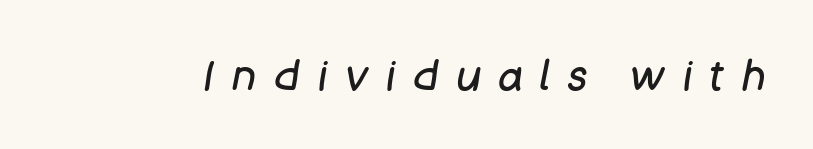
Q: Is the text bold? A: No.
Q: Is the text italic (slanted)? A: Yes, it leans right by about 11 degrees.
Q: Is the text underlined? A: No.
Q: Is the spacing between letters normal or unusually wide? A: Unusually wide.
Q: Width (condensed, normal, or wide)? A: Normal.
Q: Stroke contrast? A: Low.
Q: x-height? A: Large.
Q: Monospaced? A: No.
